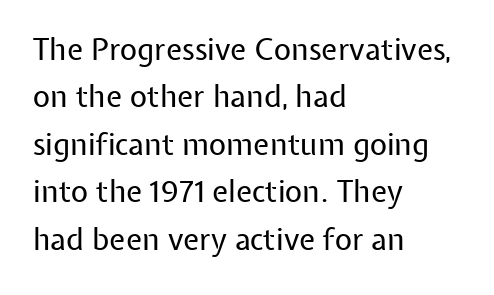
{"serif": "no", "italic": "no", "bold": "no", "weight": "regular", "width": "normal", "stroke_contrast": "low", "x_height": "medium", "monospaced": "no", "underline": "no", "align": "left", "line_spacing": "normal", "line_spacing_ratio": 1.58, "letter_spacing": "normal", "letter_spacing_em": 0.0, "glyph_px": 30}
